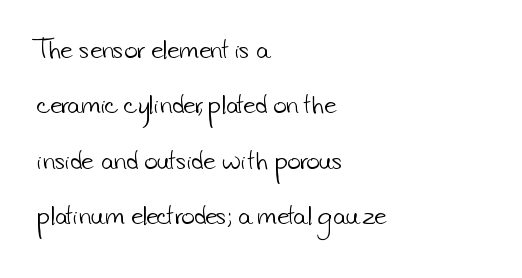
{"bold": "no", "underline": "no", "align": "left", "line_spacing": "loose", "line_spacing_ratio": 2.41, "letter_spacing": "normal", "letter_spacing_em": 0.0, "glyph_px": 23}
